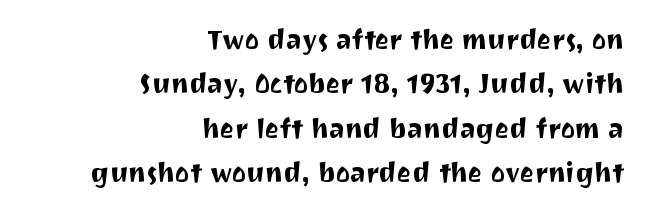
Q: Is the text italic (slanted)? A: No, it is upright.
Q: Is the text underlined? A: No.
Q: How is the paragraph aligned? A: Right-aligned.
Q: Is the spacing between letters normal or unusually wide? A: Normal.
Q: Is the spacing between lines tight, normal or loose? A: Normal.
